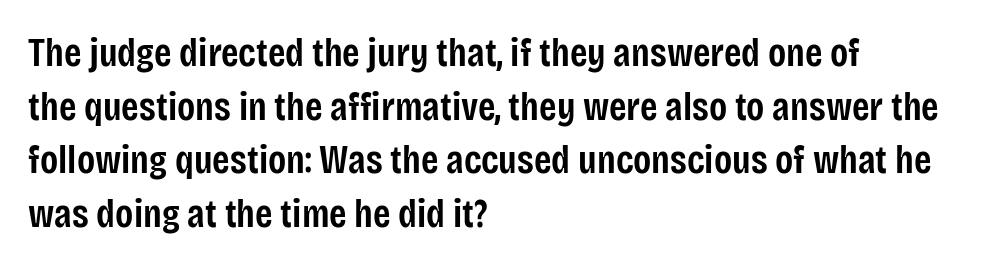
{"serif": "no", "italic": "no", "bold": "semi", "weight": "semibold", "width": "condensed", "stroke_contrast": "low", "x_height": "large", "monospaced": "no", "underline": "no", "align": "left", "line_spacing": "normal", "line_spacing_ratio": 1.34, "letter_spacing": "normal", "letter_spacing_em": 0.0, "glyph_px": 40}
